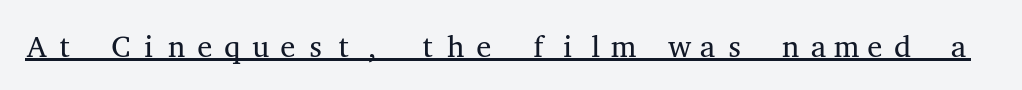
The image shows 30 px regular-weight, wide serif type, upright, monospaced; set underlined; medium stroke contrast and a medium x-height.
